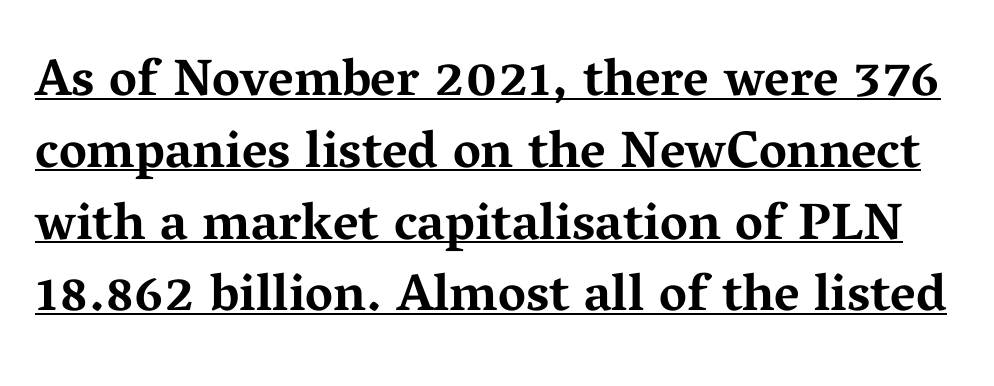
Every word sits above its own underline. Default kerning and tracking; the words read as compact shapes. The rendering shows small feet on the letterforms — a serif design. Varying glyph widths throughout — classic text-font behaviour. Vertical strokes here are truly vertical.
